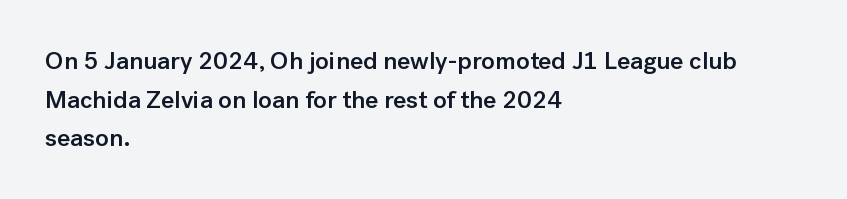
Quick note: underline off. The passage is arranged the way most books set body copy — flush left. Quick note: interline space is typical. Posture: vertical. The letters sit at their default tracking, neither squeezed nor spread.
